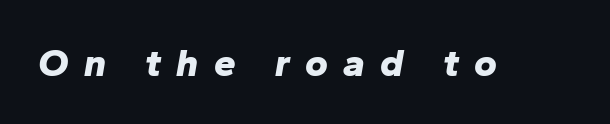
Between one letter and the next there's a generous, obvious gap. The glyphs have the mass of a bold cut. The typography opts for an oblique posture over an upright one. Type without underlining.
